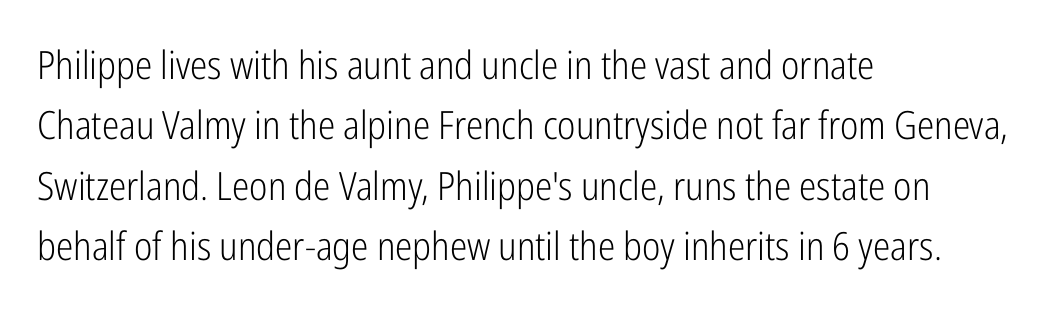
A typesetter would label this face a sans. Characters remain perfectly vertical along every line. Descenders are the only things crossing below the line. Horizontal alignment here is leftward, the default for most running prose. Summary of vertical rhythm: regular, with standard interline spacing.
